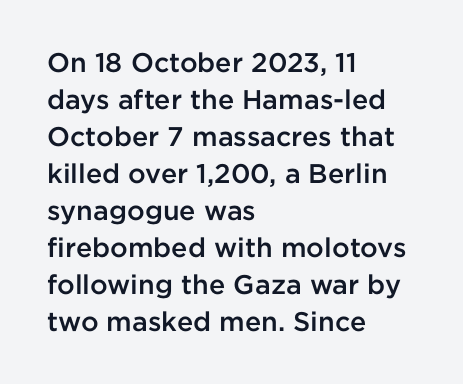
Nobody touched the tracking dial on this one. The space between consecutive lines is moderate. The area under the type is left untouched. Posture: straight, roman, zero tilt. The glyphs have the mass of a demibold cut, below bold.
